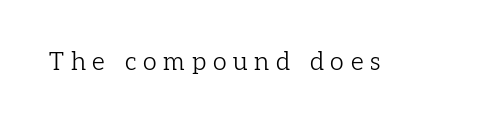
Q: Is the text bold? A: No.
Q: Is the text italic (slanted)? A: No, it is upright.
Q: Is the text underlined? A: No.
Q: Is the spacing between letters normal or unusually wide? A: Unusually wide.
